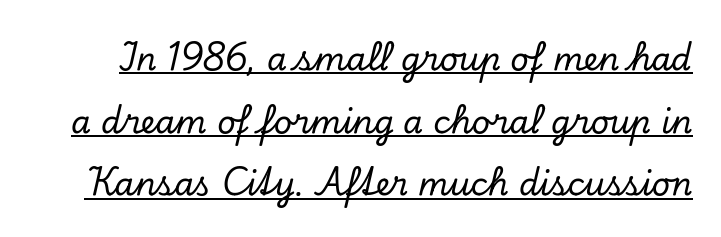
The image shows 32 px serif type, italic (leaning right); set loose line spacing (1.96x), normal letter spacing, underlined; low stroke contrast and a small x-height.
